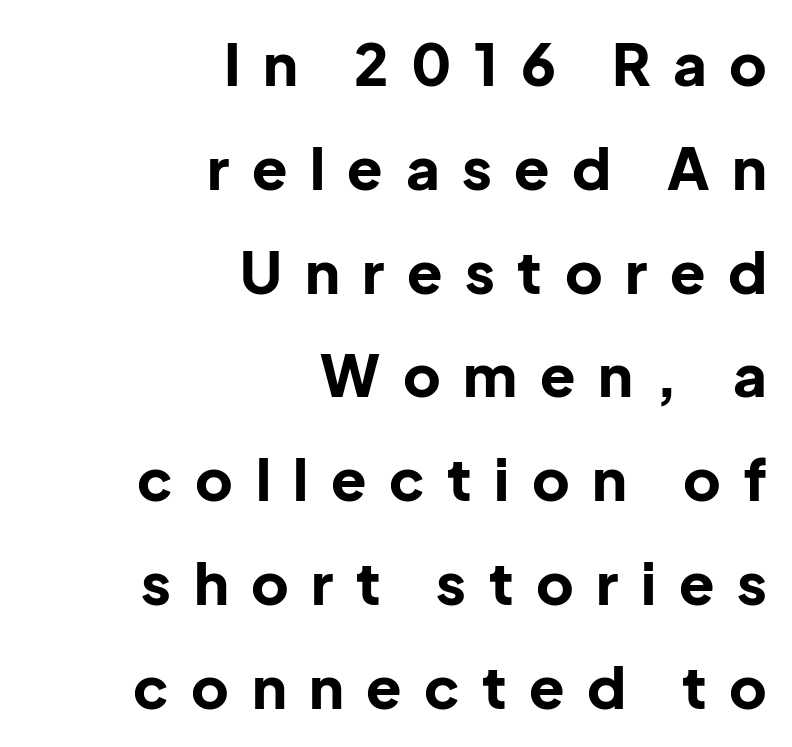
The face used here is rendered with a markedly widened letterfit. I'd describe the lettering as bold — thick and assertive. If you drew a line through each stem, it would be perfectly vertical. Does the copy run flush right? Yes — the right margin is perfectly even. Character widths vary here, with narrow letters taking less room than wide ones.
